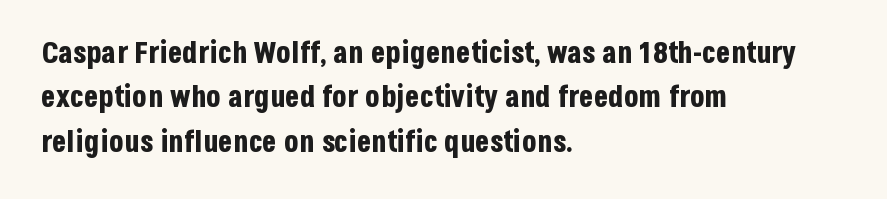
The image shows 30 px bold, condensed sans-serif type, upright; set left-aligned, normal line spacing (1.48x), normal letter spacing, not underlined; low stroke contrast and a large x-height.
